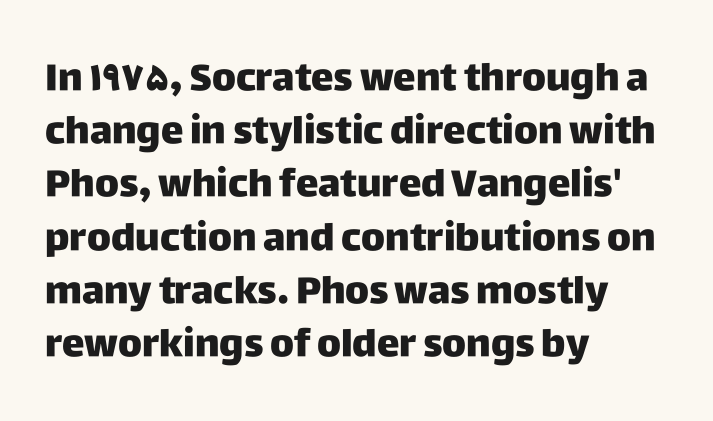
Q: Is the text italic (slanted)? A: No, it is upright.
Q: Is the typeface a serif or a sans-serif typeface? A: Sans-serif.
Q: Is the text underlined? A: No.
Q: How is the paragraph aligned? A: Left-aligned.
Q: Is the spacing between letters normal or unusually wide? A: Normal.
Q: Is the spacing between lines tight, normal or loose? A: Normal.
Q: Width (condensed, normal, or wide)? A: Normal.
Q: Stroke contrast? A: Low.
Q: x-height? A: Large.
Q: Monospaced? A: No.
